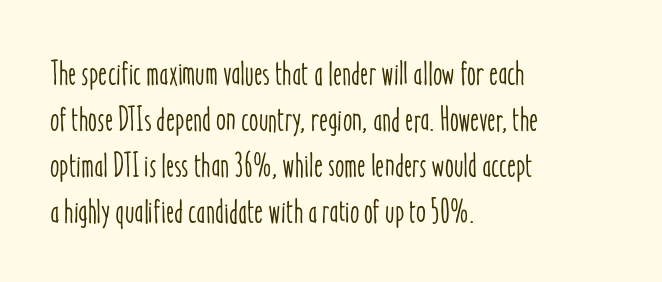
Q: Is the text italic (slanted)? A: No, it is upright.
Q: Is the text underlined? A: No.
Q: How is the paragraph aligned? A: Left-aligned.
Q: Is the spacing between letters normal or unusually wide? A: Normal.
Q: Is the spacing between lines tight, normal or loose? A: Normal.
Q: Width (condensed, normal, or wide)? A: Condensed.
Q: Stroke contrast? A: Low.
Q: x-height? A: Medium.
Q: Monospaced? A: No.
